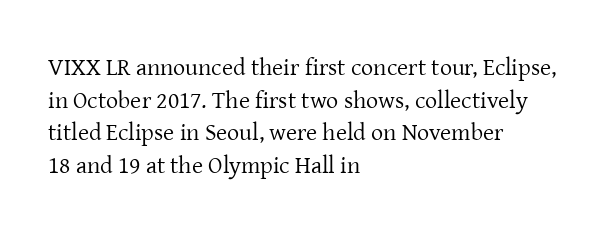
Q: Is the text bold? A: No.
Q: Is the text italic (slanted)? A: No, it is upright.
Q: Is the text underlined? A: No.
Q: How is the paragraph aligned? A: Left-aligned.
Q: Is the spacing between letters normal or unusually wide? A: Normal.
Q: Is the spacing between lines tight, normal or loose? A: Normal.
